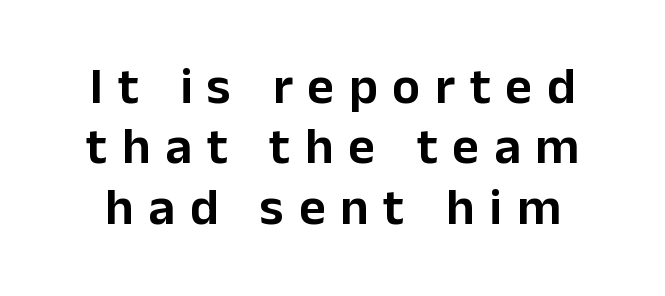
{"serif": "no", "italic": "no", "width": "normal", "stroke_contrast": "low", "x_height": "medium", "monospaced": "no", "underline": "no", "line_spacing_ratio": 1.16, "letter_spacing": "wide", "letter_spacing_em": 0.28, "glyph_px": 52}
